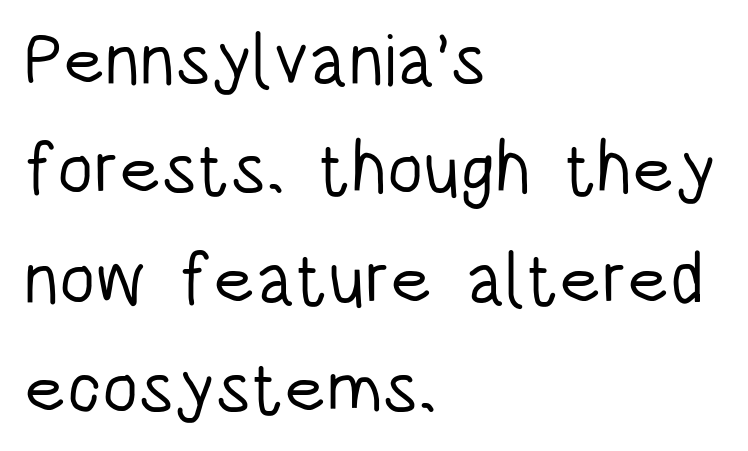
{"serif": "no", "italic": "no", "bold": "no", "weight": "light", "width": "condensed", "stroke_contrast": "low", "x_height": "large", "monospaced": "no", "underline": "no", "align": "left", "line_spacing": "normal", "line_spacing_ratio": 1.5, "letter_spacing": "normal", "letter_spacing_em": 0.0, "glyph_px": 73}
